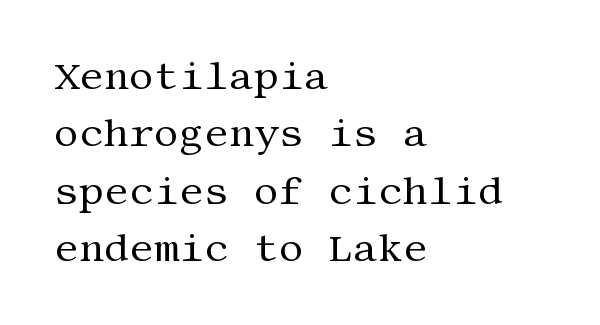
{"serif": "yes", "italic": "no", "bold": "no", "weight": "regular", "width": "normal", "stroke_contrast": "medium", "x_height": "large", "underline": "no", "align": "left", "line_spacing": "normal", "line_spacing_ratio": 1.47, "letter_spacing": "normal", "letter_spacing_em": 0.0, "glyph_px": 39}
